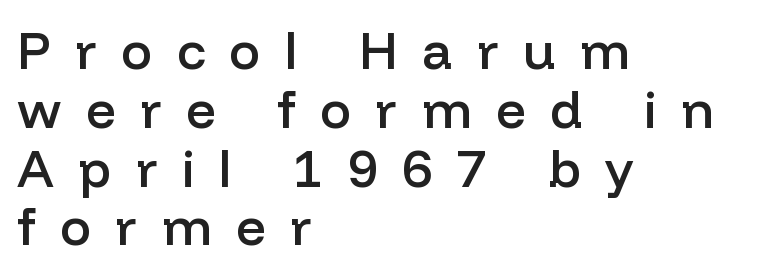
{"serif": "no", "italic": "no", "bold": "semi", "weight": "semibold", "width": "normal", "stroke_contrast": "low", "x_height": "medium", "monospaced": "no", "underline": "no", "align": "left", "line_spacing": "tight", "line_spacing_ratio": 1.13, "letter_spacing": "wide", "letter_spacing_em": 0.47, "glyph_px": 52}
